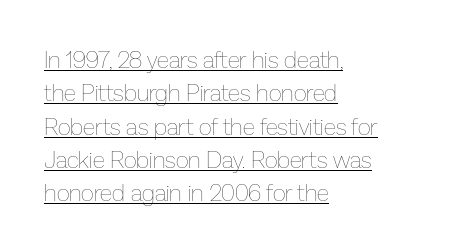
The vertical gap from one line to the next is medium. The characters are drawn with everyday or finer stroke widths. The specimen includes a rule beneath the text block's lines. The gaps between neighbouring characters are ordinary and unremarkable. These lines stack with their left ends in a neat column. This is roman type, the default non-slanted kind.
